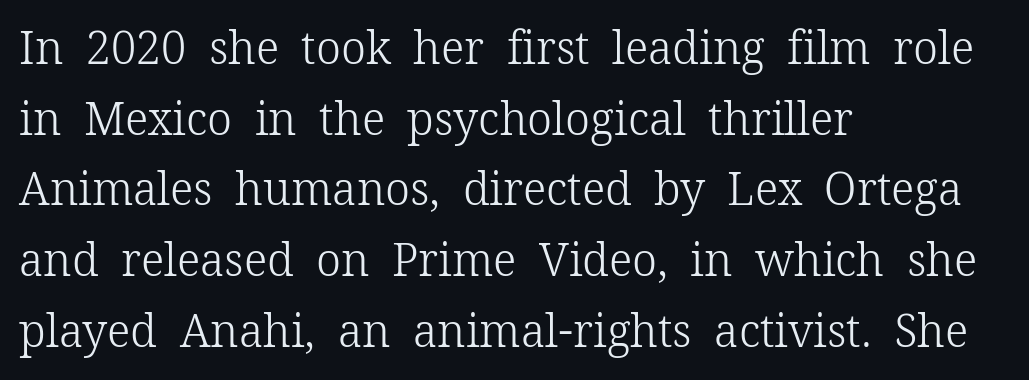
These lines are composed in type with serifs. All the whitespace from short lines collects on the right. Here the designer chose a conventional face with non-uniform glyph widths. Is the type heavy? It reads as light-to-regular instead. Lines of text with bare space underneath. The lettering holds an erect, upright posture throughout.
